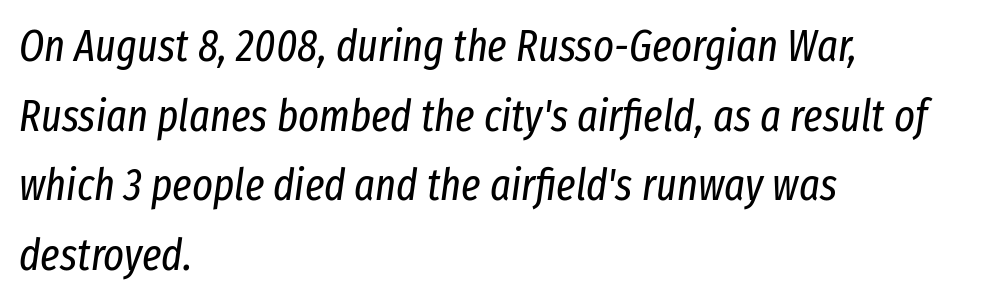
The image shows 44 px regular-weight, condensed type, italic (leaning right); set left-aligned, normal line spacing (1.58x), normal letter spacing, not underlined; low stroke contrast and a medium x-height.
